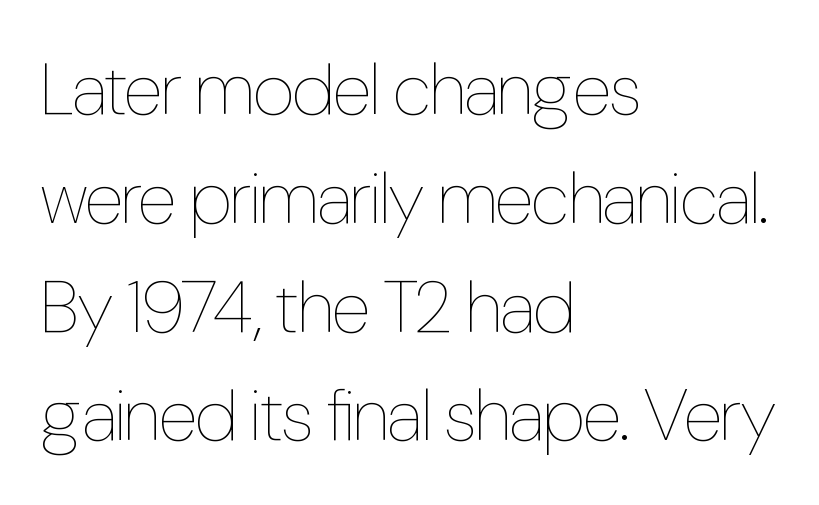
The image shows 73 px thin, condensed type, upright; set left-aligned, normal line spacing (1.49x), normal letter spacing, not underlined; low stroke contrast and a medium x-height.
